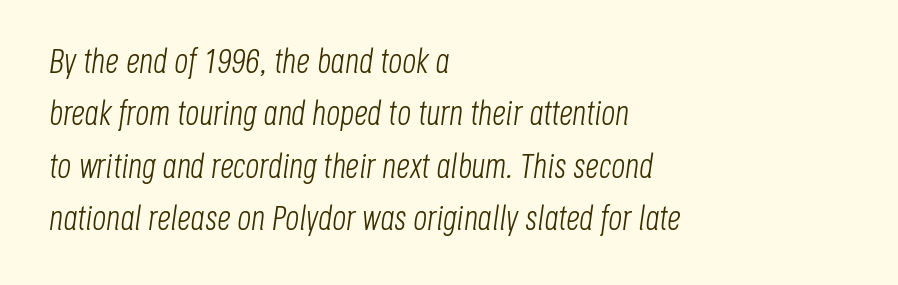
{"italic": "yes", "lean": "right", "slant_degrees": 8, "bold": "no", "weight": "light", "width": "condensed", "stroke_contrast": "low", "x_height": "large", "monospaced": "no", "underline": "no", "align": "left", "line_spacing": "normal", "line_spacing_ratio": 1.54, "letter_spacing": "normal", "letter_spacing_em": 0.0, "glyph_px": 34}
